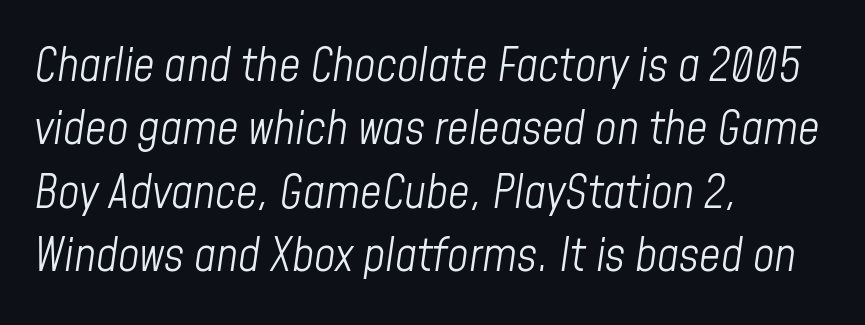
{"italic": "yes", "lean": "right", "slant_degrees": 8, "bold": "no", "weight": "light", "width": "condensed", "stroke_contrast": "low", "x_height": "medium", "monospaced": "no", "underline": "no", "align": "left", "line_spacing": "normal", "line_spacing_ratio": 1.35, "letter_spacing": "normal", "letter_spacing_em": 0.0, "glyph_px": 47}
